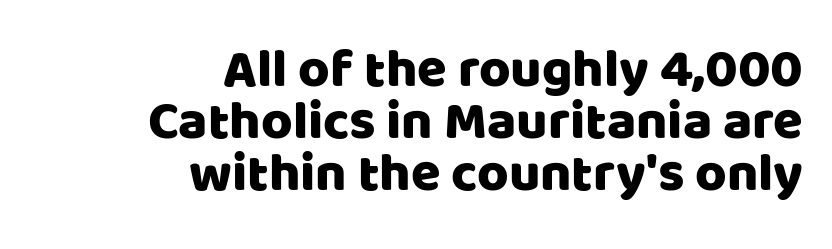
Here the designer chose a conventional face with non-uniform glyph widths. Letterform terminals end flat and unadorned throughout the passage. Tracking value appears to be zero — textbook default spacing. Ascenders rise straight up at ninety degrees. All the whitespace from short lines collects on the left. The designer dialed line spacing down below the default.
